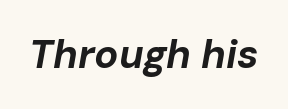
Q: Is the text bold? A: Yes.
Q: Is the text italic (slanted)? A: Yes, it leans right by about 10 degrees.
Q: Is the text underlined? A: No.
Q: Is the spacing between letters normal or unusually wide? A: Normal.
Q: Width (condensed, normal, or wide)? A: Normal.
Q: Stroke contrast? A: Low.
Q: x-height? A: Medium.
Q: Monospaced? A: No.
